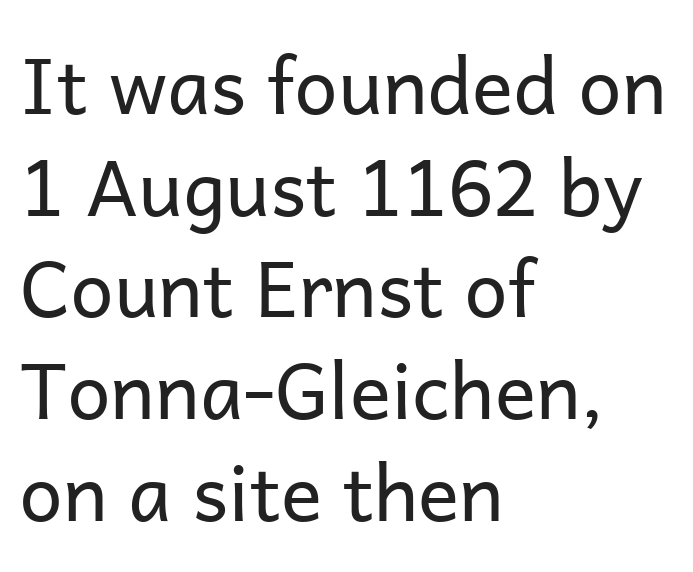
Looks like regular typesetting: each glyph gets only the width it needs. Does the leading feel generous? No, just average. The specimen omits any rule beneath the text block's lines. Notice how the stems are strictly vertical — no italics here. Is the letter spacing exaggerated? No — it looks like the ordinary default. Where is the straight margin? On the left.
